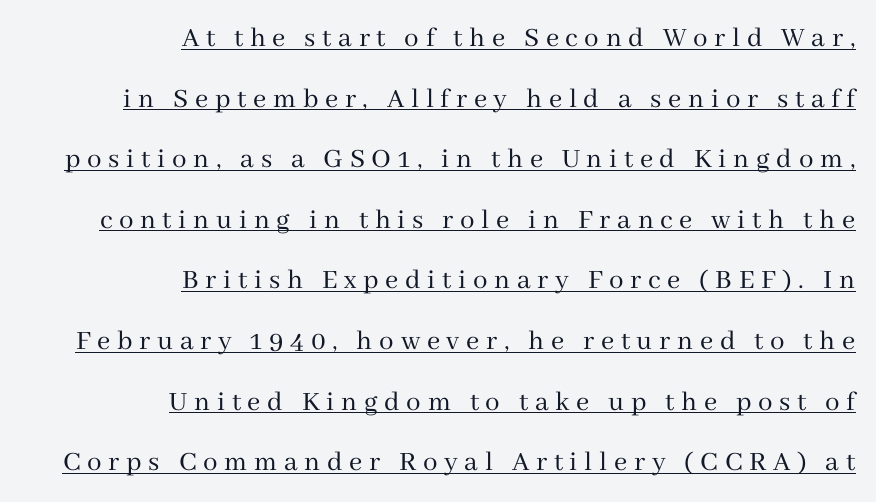
The image shows 29 px regular-weight serif type, upright; set right-aligned, loose line spacing (2.09x), unusually wide letter spacing (+0.23 em), underlined; medium stroke contrast and a medium x-height.
